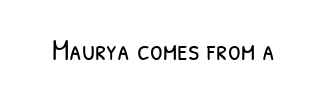
The image shows 29 px light, condensed sans-serif type; set normal letter spacing, not underlined; low stroke contrast and a medium x-height.
